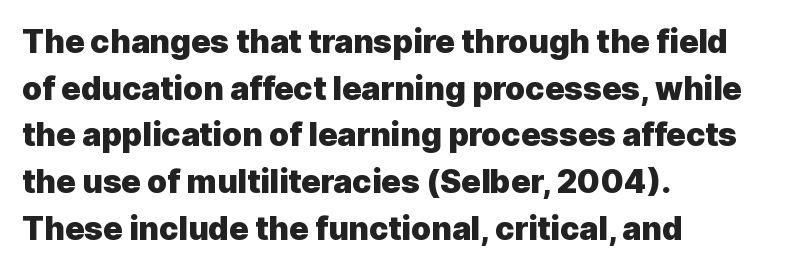
Look at the bottom of the vertical strokes: they stop flat, with no serifs. Weight: bold. Italic? Not at all — the glyphs are vertical. This sample keeps an unexceptional amount of space between lines.
